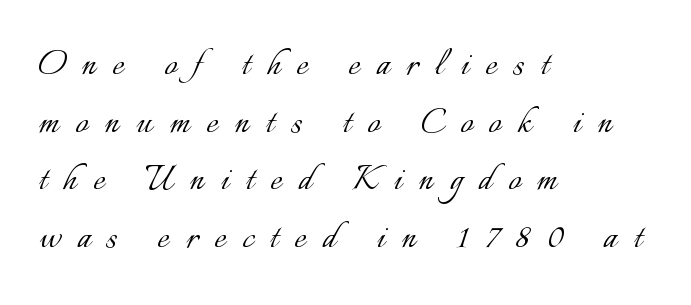
The image shows 44 px light type; set left-aligned, normal line spacing (1.31x), unusually wide letter spacing (+0.38 em), not underlined; low stroke contrast and a small x-height.
